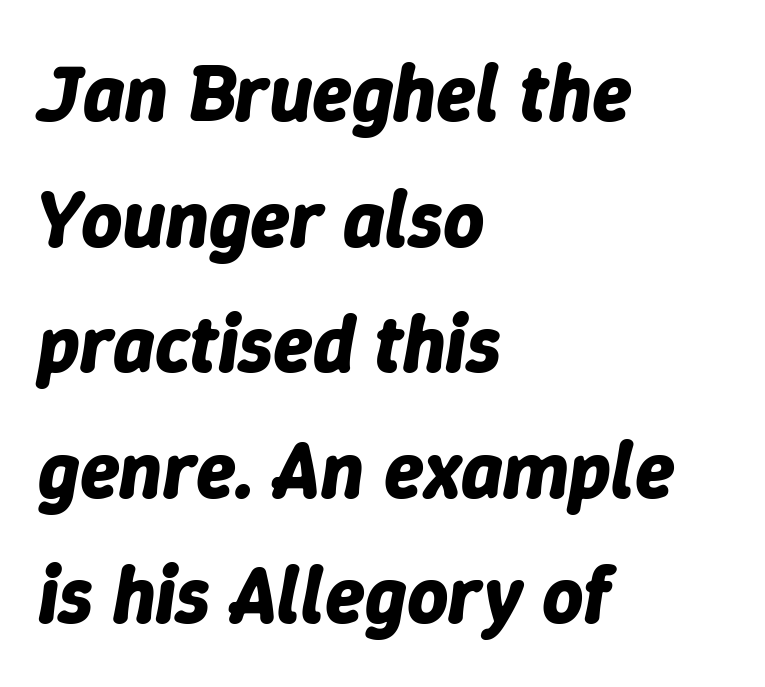
The typesetting leans heavy: a genuine bold. Looks like regular typesetting: each glyph gets only the width it needs. Underlining? Definitely not there. In terms of posture, this sample is oblique. This rendering leaves character spacing at its baseline value.
